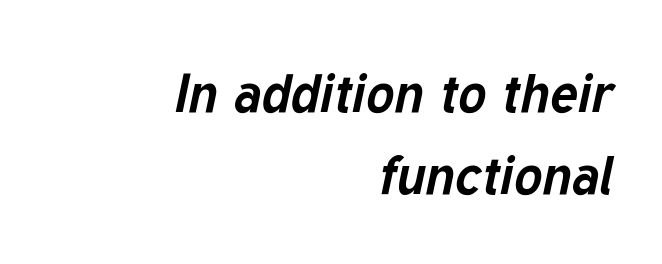
Q: Is the text bold? A: Yes.
Q: Is the text italic (slanted)? A: Yes, it leans right by about 12 degrees.
Q: Is the text underlined? A: No.
Q: How is the paragraph aligned? A: Right-aligned.
Q: Is the spacing between letters normal or unusually wide? A: Normal.
Q: Is the spacing between lines tight, normal or loose? A: Normal.
Q: Width (condensed, normal, or wide)? A: Normal.
Q: Stroke contrast? A: Low.
Q: x-height? A: Medium.
Q: Monospaced? A: No.
